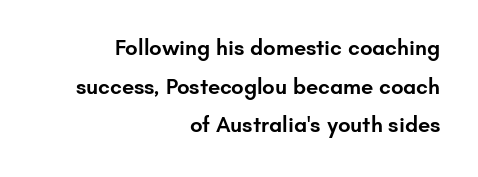
Q: Is the text bold? A: Semi-bold.
Q: Is the text italic (slanted)? A: No, it is upright.
Q: Is the text underlined? A: No.
Q: How is the paragraph aligned? A: Right-aligned.
Q: Is the spacing between letters normal or unusually wide? A: Normal.
